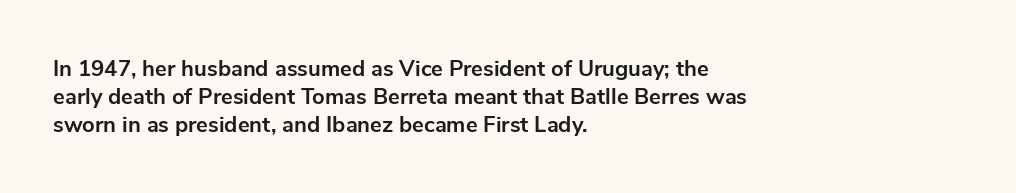
Q: Is the text bold? A: Yes.
Q: Is the text italic (slanted)? A: No, it is upright.
Q: Is the text underlined? A: No.
Q: How is the paragraph aligned? A: Left-aligned.
Q: Is the spacing between letters normal or unusually wide? A: Normal.
Q: Is the spacing between lines tight, normal or loose? A: Normal.
